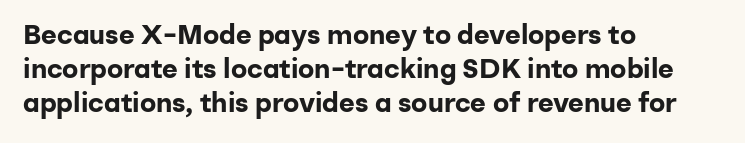
Does the weight exceed regular? Yes, all the way to bold. Short note: letters normally spaced. The space beneath each line is pristine and unruled. The typesetter chose a ragged-right arrangement here. Posture: vertical. The passage shown stacks its lines at a standard gap.
